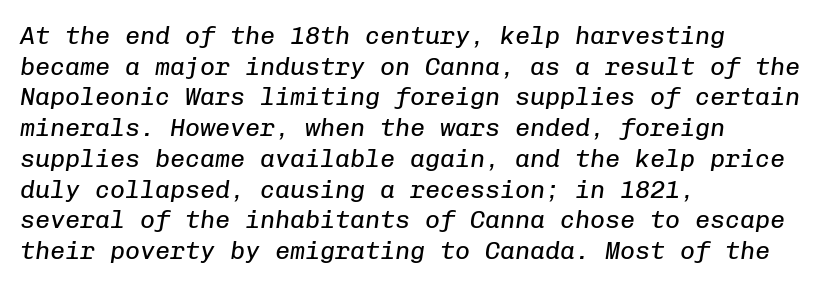
Q: Is the text bold? A: No.
Q: Is the text italic (slanted)? A: Yes, it leans right by about 8 degrees.
Q: Is the text underlined? A: No.
Q: How is the paragraph aligned? A: Left-aligned.
Q: Is the spacing between letters normal or unusually wide? A: Normal.
